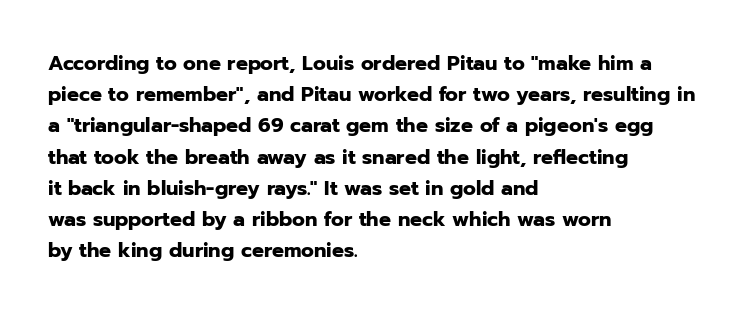
Beneath every word, the page is bare. The letterforms sit shoulder to shoulder at normal distance. The typesetter chose a ragged-right arrangement here. What weight is shown? A full bold with thick strokes.
